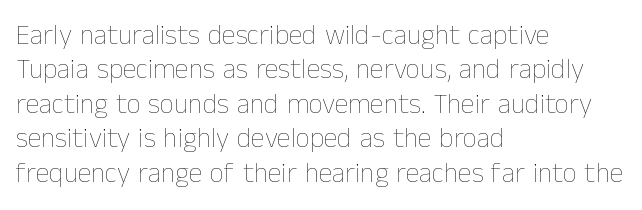
{"italic": "no", "bold": "no", "weight": "thin", "width": "normal", "stroke_contrast": "low", "x_height": "medium", "monospaced": "no", "underline": "no", "align": "left", "line_spacing_ratio": 1.23, "letter_spacing": "normal", "letter_spacing_em": 0.0, "glyph_px": 28}
